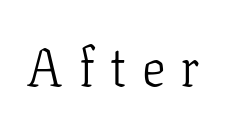
{"serif": "yes", "italic": "no", "bold": "no", "weight": "light", "width": "normal", "stroke_contrast": "low", "x_height": "medium", "monospaced": "no", "underline": "no", "letter_spacing": "wide", "letter_spacing_em": 0.29, "glyph_px": 53}
